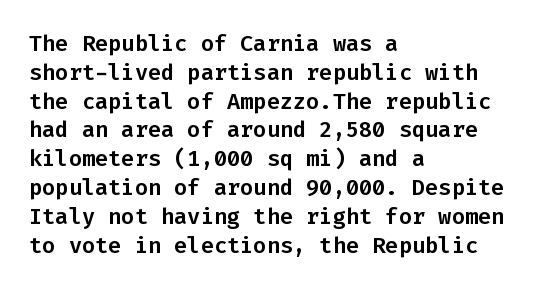
The image shows 22 px text type, upright; set left-aligned, normal line spacing (1.31x), normal letter spacing, not underlined.
